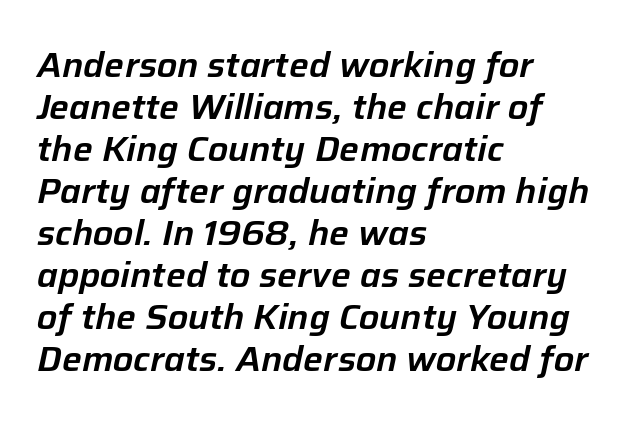
{"italic": "yes", "lean": "right", "slant_degrees": 12, "width": "normal", "stroke_contrast": "low", "x_height": "medium", "monospaced": "no", "underline": "no", "align": "left", "line_spacing_ratio": 1.2, "letter_spacing": "normal", "letter_spacing_em": 0.0, "glyph_px": 35}
